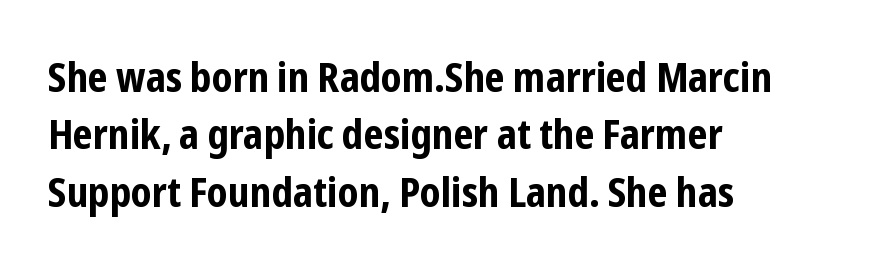
The passage shown is typeset with a sans-serif family. Summary of weight: heavy, a full bold. The rendering keeps characters at their native spacing. Upright lettering throughout. Anything drawn beneath the words? Only blank space. Leftover space on each line is placed entirely after the last word.
